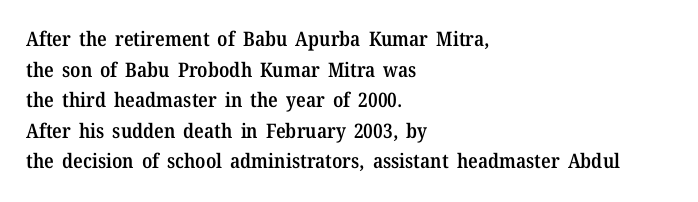
This rendering features lettering with no underline. Students, observe: this is what conventionally led text looks like. Students, note that the glyphs here touch the page at normal intervals. The specimen reads as upright at a glance.
